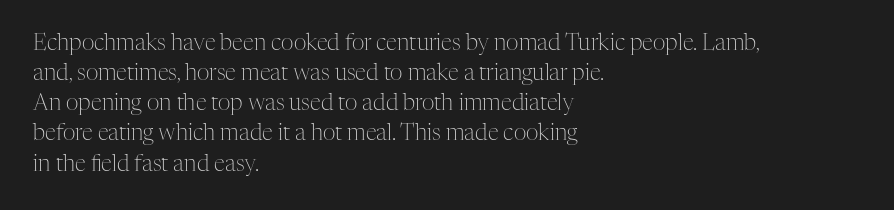
The letterforms sit shoulder to shoulder at normal distance. The space directly below the letters is spotless. Counters stay open thanks to moderate or lighter strokes. The vertical gap from one line to the next is medium. Ascenders rise straight up at ninety degrees. The ragged edge is on the right, which tells us the setting is flush left.
